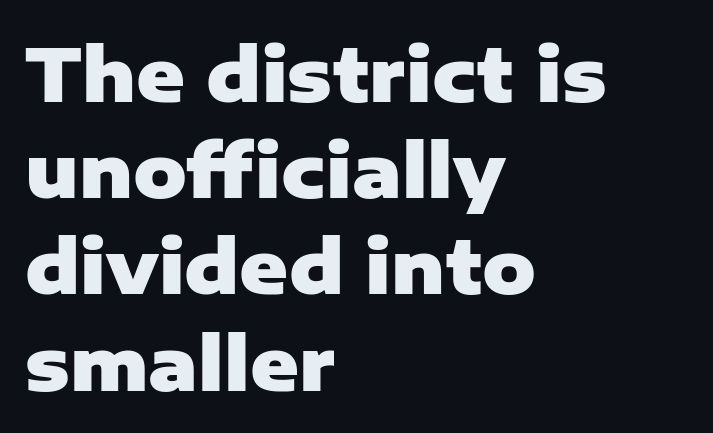
The image shows 74 px heavy sans-serif type, upright; set left-aligned, normal line spacing (1.3x), normal letter spacing, not underlined; low stroke contrast and a medium x-height.
